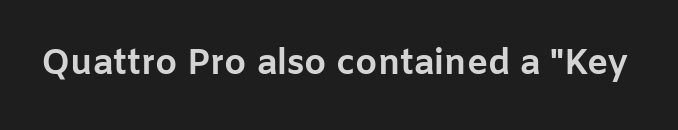
Tall strokes in this sample are plumb rather than angled. Varying glyph widths throughout — classic text-font behaviour. Default kerning and tracking; the words read as compact shapes. Its strokes are broad and dark, the hallmark of bold type. Quick note: underline off.
